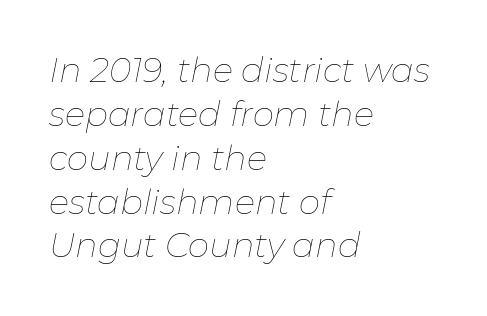
Here the glyphs are tracked normally, forming tight word shapes. Rule under the text: the space is simply empty. Italic? Definitely — the glyphs are oblique. Casual observation: everything's shoved over to the left. Compared with typical paragraphs, the rows here are spaced about the same.
